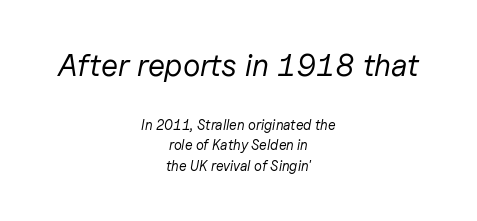
The space beneath each line is pristine and unruled. Glyph-to-glyph distance matches everyday printed text. Baseline-to-baseline distance is the conventional proportion of letter height. Style check: oblique.
